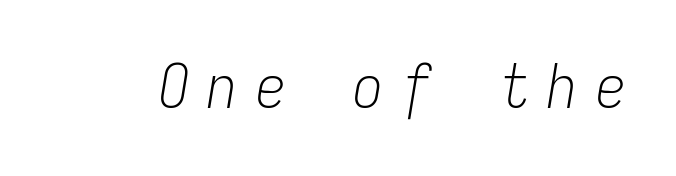
The image shows 60 px light, condensed type, italic (leaning right), monospaced; set unusually wide letter spacing (+0.31 em), not underlined; low stroke contrast and a medium x-height.
